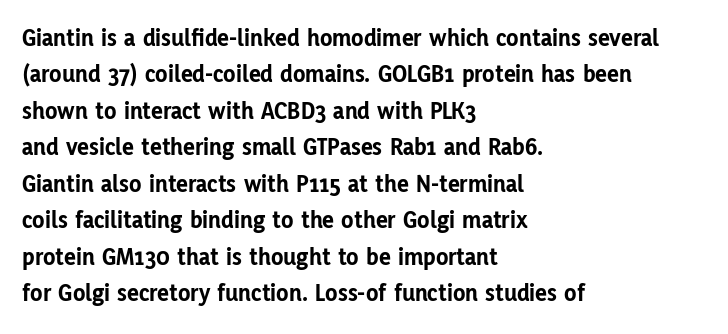
Q: Is the text bold? A: Yes.
Q: Is the text italic (slanted)? A: No, it is upright.
Q: Is the text underlined? A: No.
Q: How is the paragraph aligned? A: Left-aligned.
Q: Is the spacing between letters normal or unusually wide? A: Normal.
Q: Is the spacing between lines tight, normal or loose? A: Normal.
